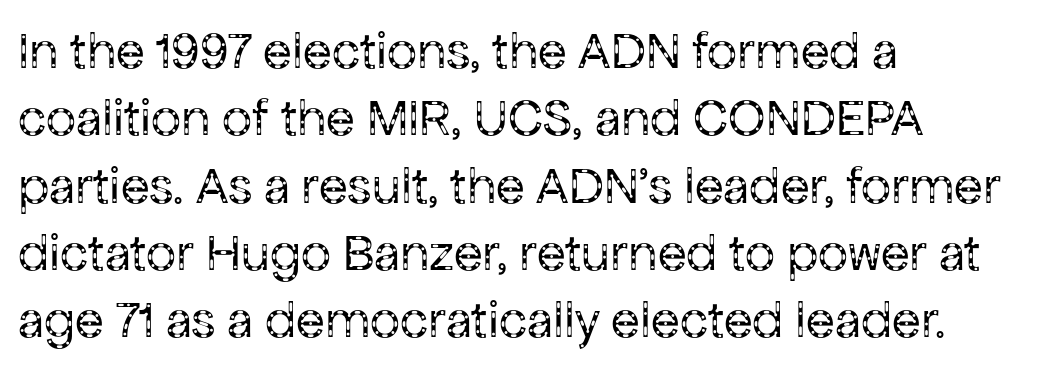
{"serif": "no", "italic": "no", "bold": "no", "weight": "regular", "width": "normal", "stroke_contrast": "low", "x_height": "medium", "monospaced": "no", "underline": "no", "align": "left", "line_spacing": "normal", "line_spacing_ratio": 1.27, "letter_spacing": "normal", "letter_spacing_em": 0.0, "glyph_px": 53}
